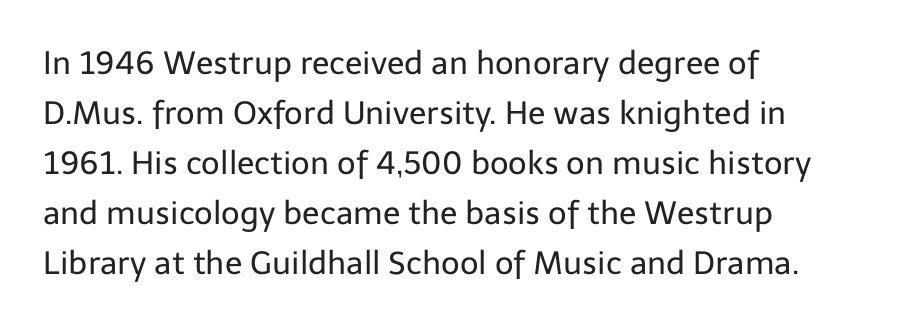
{"serif": "no", "italic": "no", "bold": "no", "weight": "regular", "width": "normal", "stroke_contrast": "low", "x_height": "medium", "monospaced": "no", "underline": "no", "align": "left", "line_spacing": "normal", "line_spacing_ratio": 1.56, "letter_spacing": "normal", "letter_spacing_em": 0.0, "glyph_px": 32}
